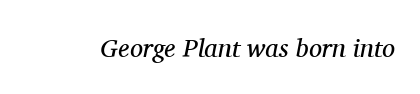
{"italic": "yes", "lean": "right", "slant_degrees": 11, "bold": "no", "underline": "no", "letter_spacing": "normal", "letter_spacing_em": 0.0, "glyph_px": 26}
